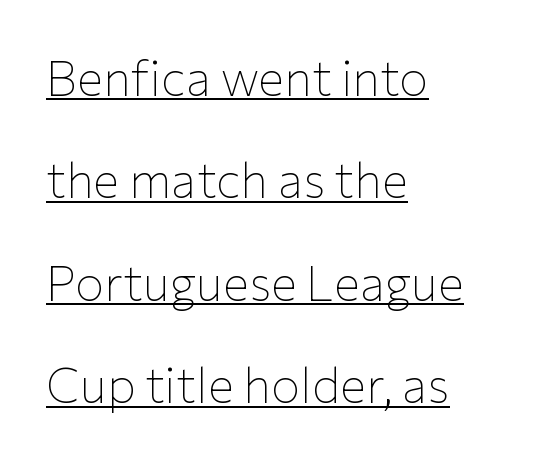
This sample trades compactness for vertical openness between lines. The letters advance in unequal steps, a hallmark of proportional type. The typesetter has applied underlining to the passage shown. The specimen reads as upright at a glance. Is this a heavy cut? Hardly; it is regular or lighter.
